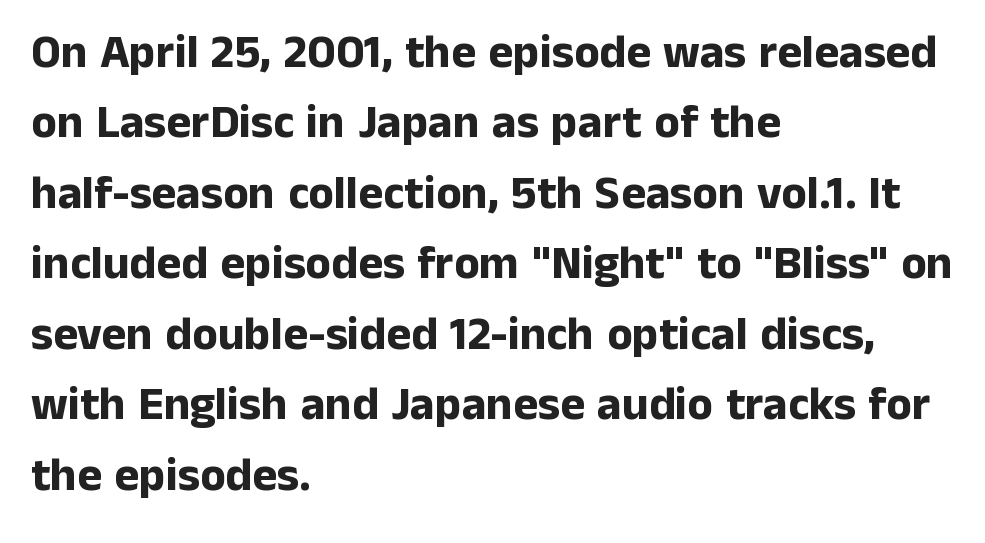
Casual observation: everything's shoved over to the left. Ascenders rise straight up at ninety degrees. The passage shown is typed in a proportional face where columns would drift. Note: no serifs on the glyphs.
